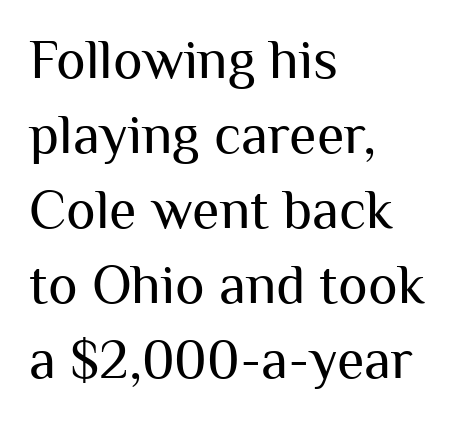
Q: Is the text bold? A: No.
Q: Is the text italic (slanted)? A: No, it is upright.
Q: Is the typeface a serif or a sans-serif typeface? A: Sans-serif.
Q: Is the text underlined? A: No.
Q: How is the paragraph aligned? A: Left-aligned.
Q: Is the spacing between letters normal or unusually wide? A: Normal.
Q: Is the spacing between lines tight, normal or loose? A: Normal.
Q: Width (condensed, normal, or wide)? A: Normal.
Q: Stroke contrast? A: Medium.
Q: x-height? A: Medium.
Q: Monospaced? A: No.
